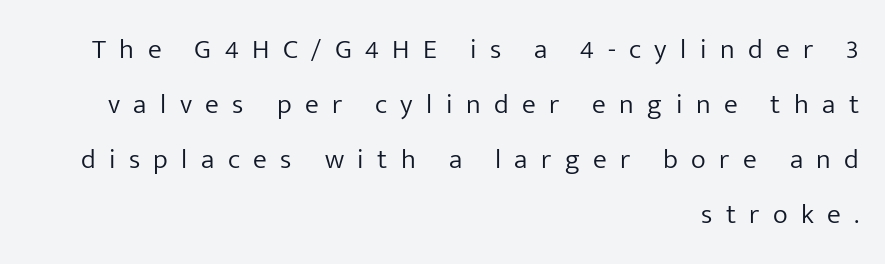
The image shows 28 px light sans-serif type, upright; set right-aligned, loose line spacing (1.96x), unusually wide letter spacing (+0.48 em), not underlined; low stroke contrast and a medium x-height.
